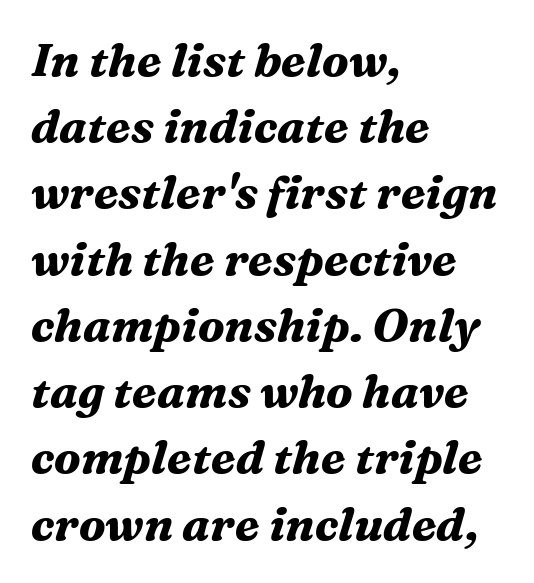
{"serif": "yes", "italic": "yes", "lean": "right", "slant_degrees": 16, "bold": "yes", "weight": "bold", "width": "normal", "stroke_contrast": "medium", "x_height": "medium", "monospaced": "no", "underline": "no", "align": "left", "line_spacing": "normal", "line_spacing_ratio": 1.44, "letter_spacing": "normal", "letter_spacing_em": 0.0, "glyph_px": 46}
